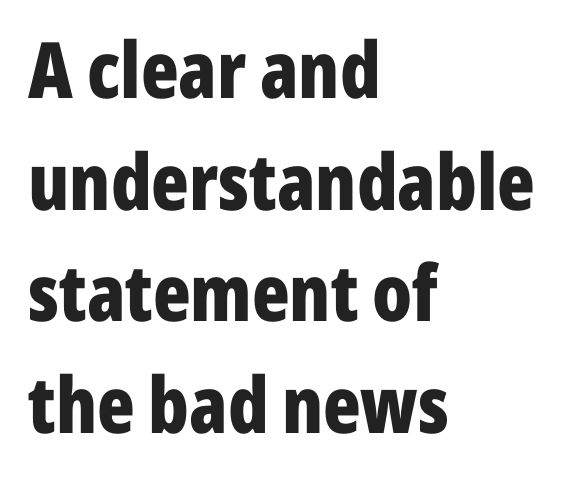
{"serif": "no", "italic": "no", "bold": "yes", "weight": "bold", "width": "condensed", "stroke_contrast": "low", "x_height": "medium", "monospaced": "no", "underline": "no", "align": "left", "line_spacing": "normal", "line_spacing_ratio": 1.43, "letter_spacing": "normal", "letter_spacing_em": 0.0, "glyph_px": 78}
